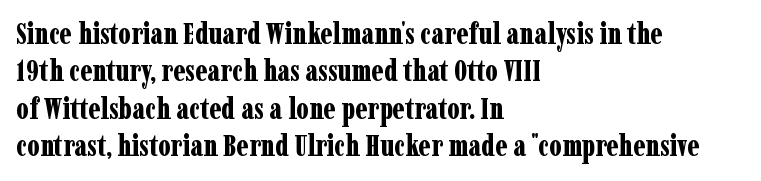
Q: Is the text bold? A: Yes.
Q: Is the text italic (slanted)? A: No, it is upright.
Q: Is the typeface a serif or a sans-serif typeface? A: Serif.
Q: Is the text underlined? A: No.
Q: How is the paragraph aligned? A: Left-aligned.
Q: Is the spacing between letters normal or unusually wide? A: Normal.
Q: Is the spacing between lines tight, normal or loose? A: Normal.
Q: Width (condensed, normal, or wide)? A: Condensed.
Q: Stroke contrast? A: Low.
Q: x-height? A: Medium.
Q: Monospaced? A: No.
